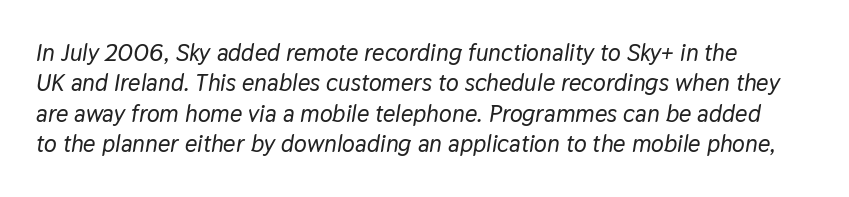
{"italic": "yes", "lean": "right", "slant_degrees": 9, "underline": "no", "line_spacing": "normal", "line_spacing_ratio": 1.27, "letter_spacing": "normal", "letter_spacing_em": 0.0, "glyph_px": 24}
